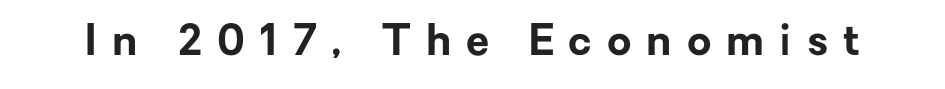
Q: Is the text bold? A: Yes.
Q: Is the text italic (slanted)? A: No, it is upright.
Q: Is the typeface a serif or a sans-serif typeface? A: Sans-serif.
Q: Is the text underlined? A: No.
Q: Is the spacing between letters normal or unusually wide? A: Unusually wide.
Q: Width (condensed, normal, or wide)? A: Normal.
Q: Stroke contrast? A: Low.
Q: x-height? A: Medium.
Q: Monospaced? A: No.
